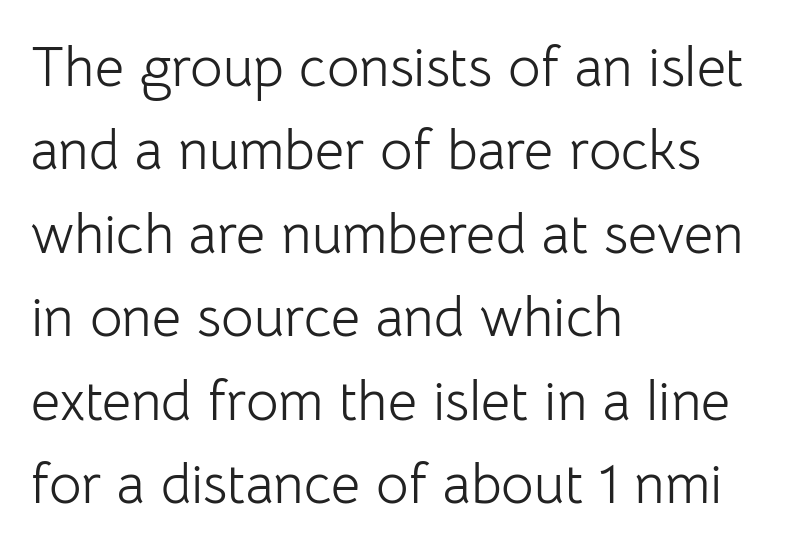
Q: Is the text bold? A: No.
Q: Is the text italic (slanted)? A: No, it is upright.
Q: Is the typeface a serif or a sans-serif typeface? A: Sans-serif.
Q: Is the text underlined? A: No.
Q: How is the paragraph aligned? A: Left-aligned.
Q: Is the spacing between letters normal or unusually wide? A: Normal.
Q: Is the spacing between lines tight, normal or loose? A: Normal.
Q: Width (condensed, normal, or wide)? A: Normal.
Q: Stroke contrast? A: Low.
Q: x-height? A: Medium.
Q: Monospaced? A: No.
